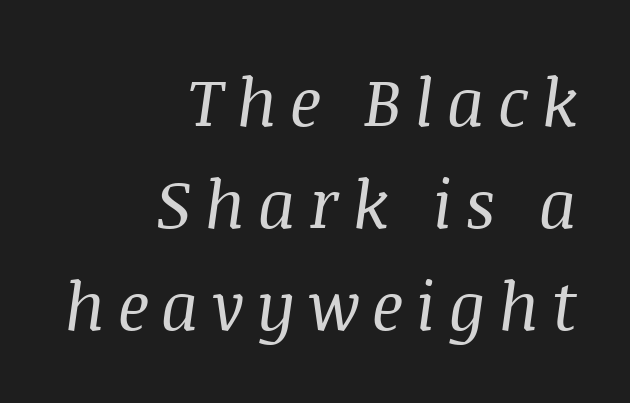
{"serif": "yes", "italic": "yes", "lean": "right", "slant_degrees": 8, "bold": "no", "weight": "regular", "width": "normal", "stroke_contrast": "medium", "x_height": "large", "monospaced": "no", "underline": "no", "align": "right", "line_spacing": "normal", "line_spacing_ratio": 1.52, "glyph_px": 67}
